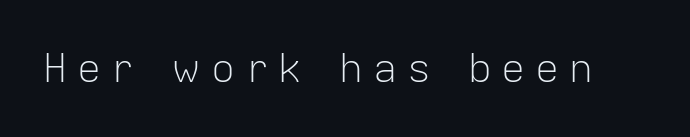
No word sits above an underline. Honestly, the letter spacing is so wide it's the main thing you notice. This is roman type, the default non-slanted kind. Type style note: lacks serifs. Looks like regular typesetting: each glyph gets only the width it needs.
